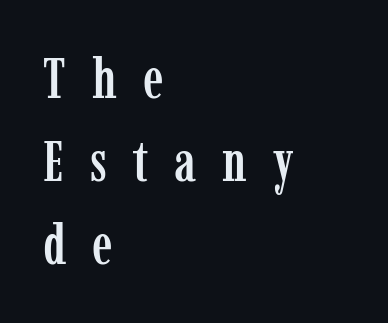
Q: Is the text italic (slanted)? A: No, it is upright.
Q: Is the typeface a serif or a sans-serif typeface? A: Serif.
Q: Is the text underlined? A: No.
Q: How is the paragraph aligned? A: Left-aligned.
Q: Is the spacing between letters normal or unusually wide? A: Unusually wide.
Q: Is the spacing between lines tight, normal or loose? A: Normal.
Q: Width (condensed, normal, or wide)? A: Condensed.
Q: Stroke contrast? A: Low.
Q: x-height? A: Medium.
Q: Monospaced? A: No.
